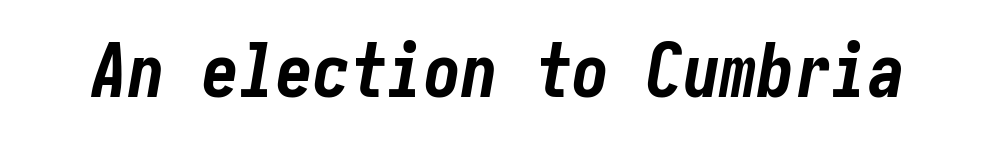
In terms of letterspacing, this is plain default setting. These lines were composed using italics. Any mark beneath the type? The region is blank. The strokes are fattened all the way to bold.
